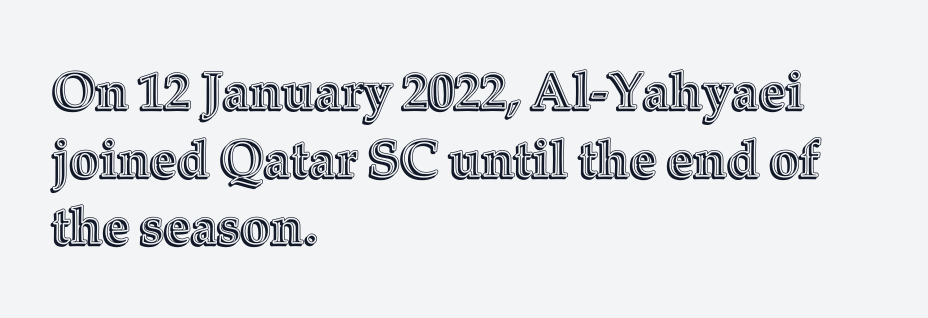
{"italic": "no", "width": "normal", "x_height": "medium", "monospaced": "no", "underline": "no", "align": "left", "line_spacing": "normal", "line_spacing_ratio": 1.3, "letter_spacing": "normal", "letter_spacing_em": 0.0, "glyph_px": 52}
